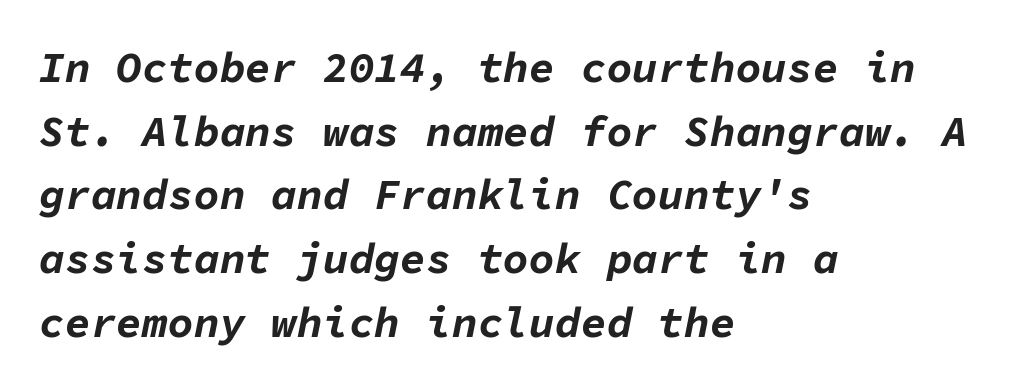
The image shows 43 px bold type, italic (leaning right), monospaced; set left-aligned, normal line spacing (1.48x), normal letter spacing, not underlined; low stroke contrast and a medium x-height.
